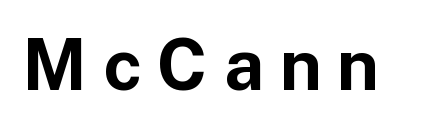
Unlike italic type, these characters show no tilt at all. A typesetter would call this heavily tracked-out type. The passage shown is typed in a proportional face where columns would drift. Serifs: no, the terminals of the letterforms are clean. On the weight axis this lands at bold, roughly 700.
